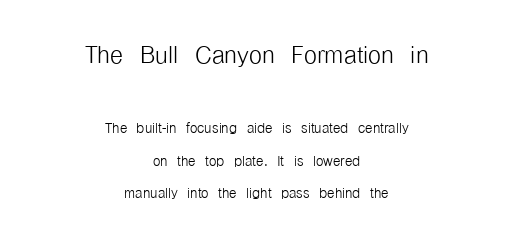
The image shows 33 px light, condensed sans-serif type, upright; set centered, normal line spacing (1.7x), normal letter spacing, not underlined; the first (top) block is 1.74x larger; low stroke contrast and a medium x-height.
